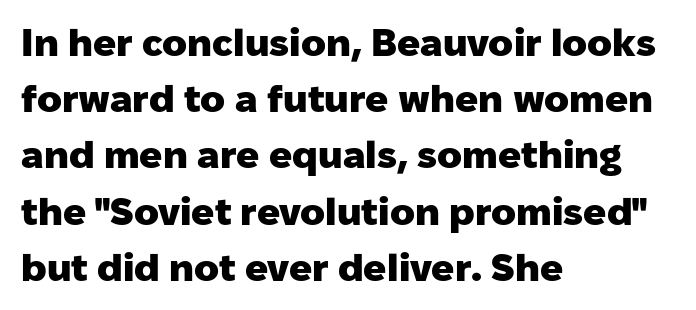
The image shows 38 px heavy sans-serif type, upright; set left-aligned, normal line spacing (1.48x), normal letter spacing, not underlined; low stroke contrast and a medium x-height.
